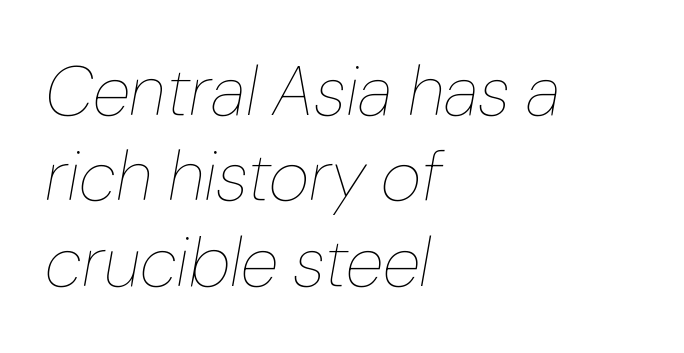
This is oblique type, the kind used for emphasis or titles. Glyph-to-glyph distance matches everyday printed text. Which margin do the lines hug? The left one — the right edge is uneven. Nothing heavy about these letters — not bold at all. Character widths vary here, with narrow letters taking less room than wide ones.
